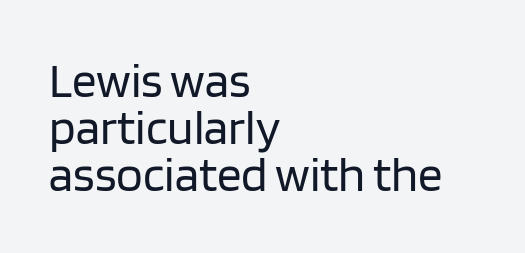
This is roman type, the default non-slanted kind. You could not count columns in this text — the font is proportionally spaced. The words here are not underlined. The font family rendered here belongs to the sans-serif group. The space between consecutive lines is stingy. The paragraph has a hard left edge and a soft right edge.
